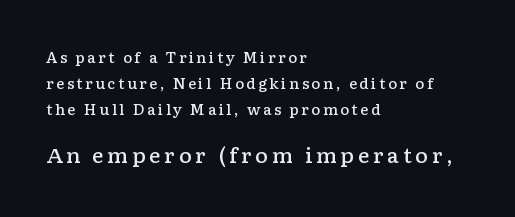
This is moderately heavy type, rendered in semibold. A classic flush-left, rag-right setting is used for this passage. It's the straight-up-and-down kind of type. The baseline area is clear. Two sizes are in play, and the larger belongs to the second block.
